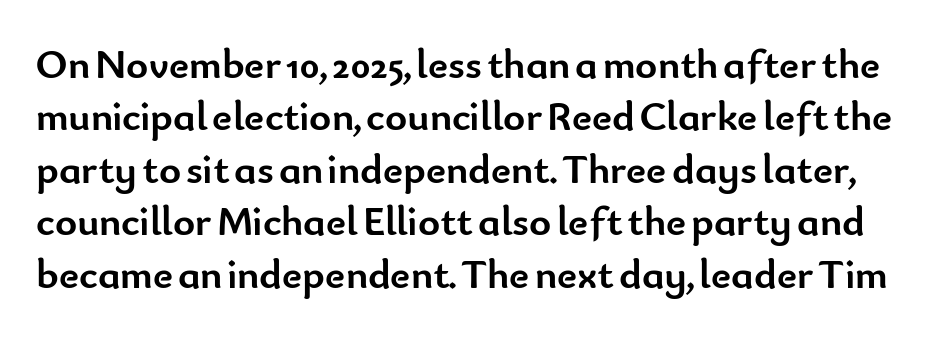
Q: Is the text bold? A: Yes.
Q: Is the text italic (slanted)? A: No, it is upright.
Q: Is the typeface a serif or a sans-serif typeface? A: Sans-serif.
Q: Is the text underlined? A: No.
Q: Is the spacing between letters normal or unusually wide? A: Normal.
Q: Is the spacing between lines tight, normal or loose? A: Normal.
Q: Width (condensed, normal, or wide)? A: Normal.
Q: Stroke contrast? A: Low.
Q: x-height? A: Small.
Q: Monospaced? A: No.
